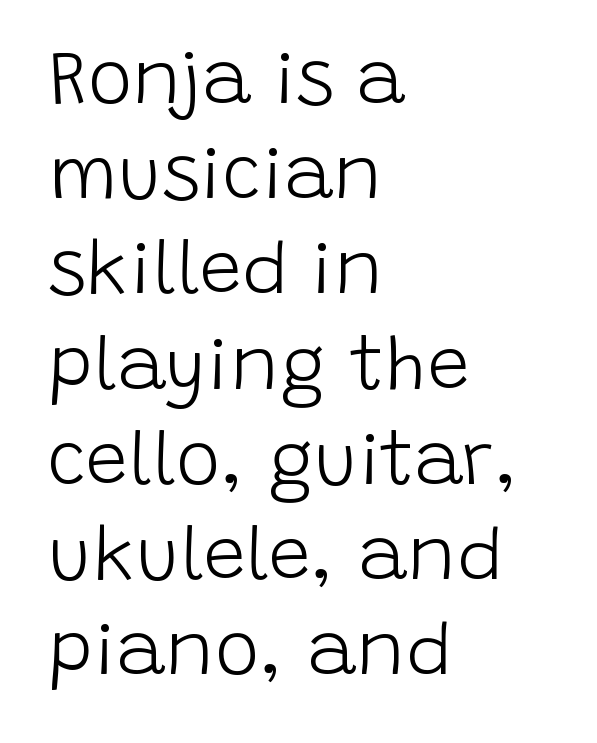
Q: Is the text bold? A: No.
Q: Is the text italic (slanted)? A: No, it is upright.
Q: Is the typeface a serif or a sans-serif typeface? A: Sans-serif.
Q: Is the text underlined? A: No.
Q: How is the paragraph aligned? A: Left-aligned.
Q: Is the spacing between letters normal or unusually wide? A: Normal.
Q: Is the spacing between lines tight, normal or loose? A: Normal.
Q: Width (condensed, normal, or wide)? A: Normal.
Q: Stroke contrast? A: Low.
Q: x-height? A: Large.
Q: Monospaced? A: No.
